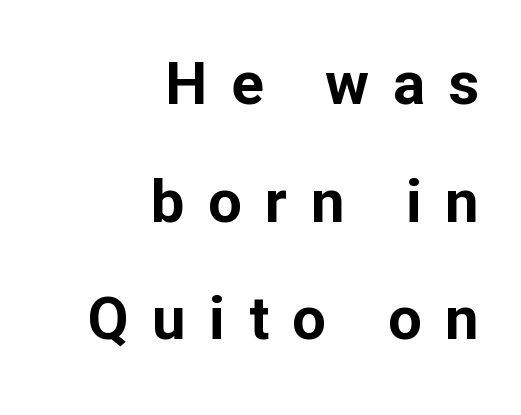
Serif or sans? Sans — the stroke terminals are bare. Loose tracking; the words dissolve into strings of separated letters. If you drew a line through each stem, it would be perfectly vertical. The rendering uses natural spacing where letterforms have individual widths. The gap between lines stays unmarked.
